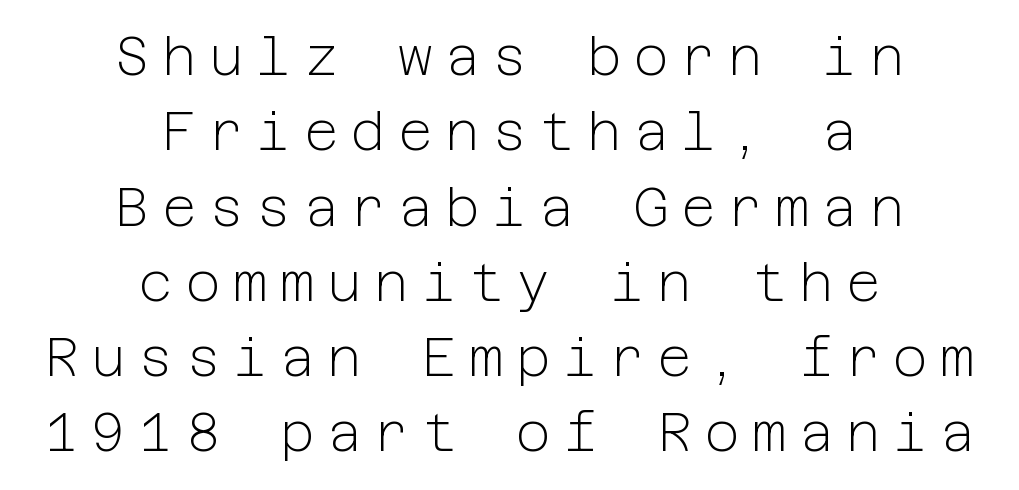
The image shows 53 px light sans-serif type, upright; set centered, normal line spacing (1.42x), unusually wide letter spacing (+0.24 em), not underlined; low stroke contrast and a medium x-height.
